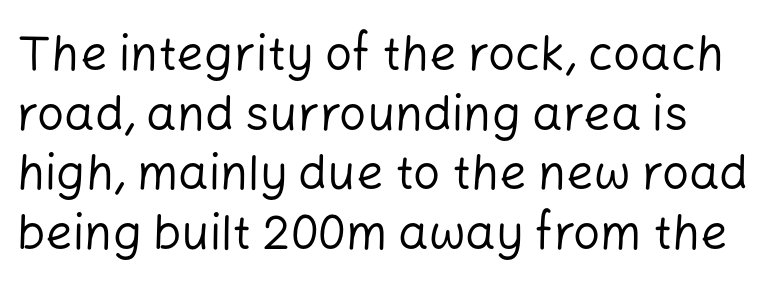
Q: Is the text bold? A: No.
Q: Is the text italic (slanted)? A: No, it is upright.
Q: Is the typeface a serif or a sans-serif typeface? A: Sans-serif.
Q: Is the text underlined? A: No.
Q: How is the paragraph aligned? A: Left-aligned.
Q: Is the spacing between letters normal or unusually wide? A: Normal.
Q: Width (condensed, normal, or wide)? A: Normal.
Q: Stroke contrast? A: Low.
Q: x-height? A: Medium.
Q: Monospaced? A: No.
